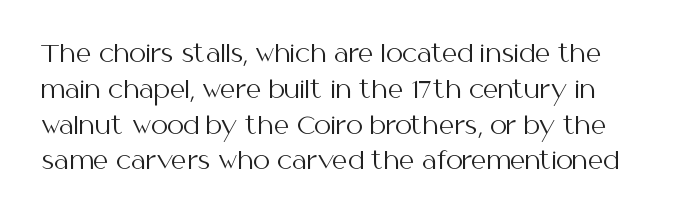
{"italic": "no", "bold": "no", "underline": "no", "line_spacing": "normal", "line_spacing_ratio": 1.49, "letter_spacing": "normal", "letter_spacing_em": 0.0, "glyph_px": 24}
